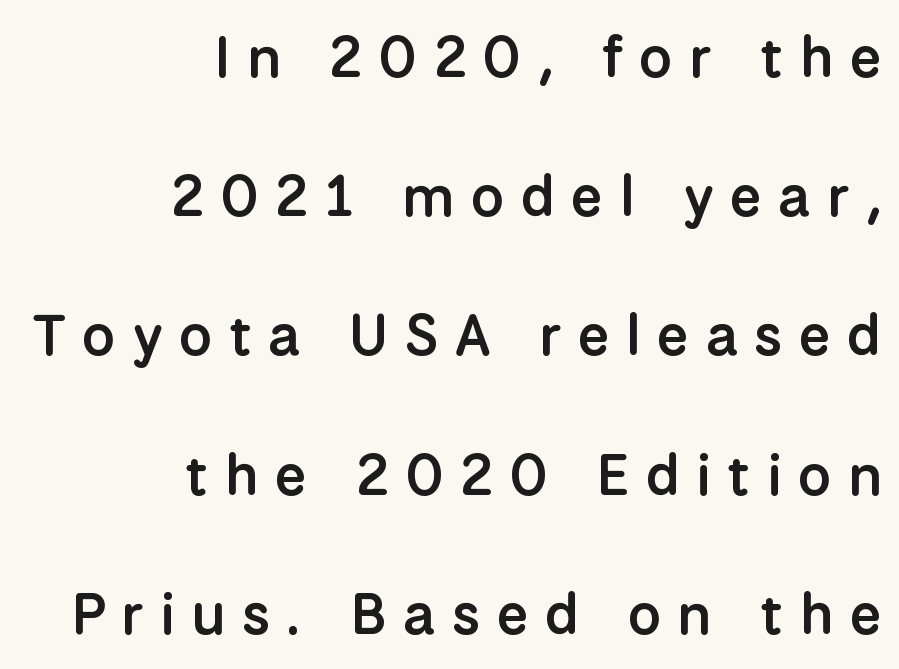
{"serif": "no", "italic": "no", "bold": "semi", "weight": "semibold", "width": "normal", "stroke_contrast": "low", "x_height": "medium", "monospaced": "no", "underline": "no", "align": "right", "line_spacing": "loose", "line_spacing_ratio": 2.4, "letter_spacing": "wide", "letter_spacing_em": 0.28, "glyph_px": 58}
